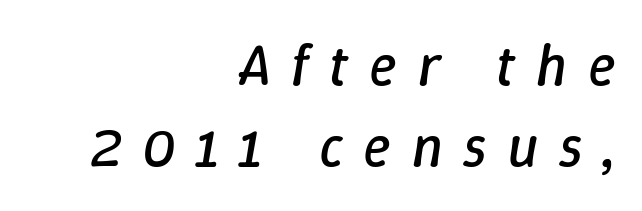
Q: Is the text bold? A: No.
Q: Is the text italic (slanted)? A: Yes, it leans right by about 9 degrees.
Q: Is the text underlined? A: No.
Q: How is the paragraph aligned? A: Right-aligned.
Q: Is the spacing between letters normal or unusually wide? A: Unusually wide.
Q: Is the spacing between lines tight, normal or loose? A: Normal.
Q: Width (condensed, normal, or wide)? A: Normal.
Q: Stroke contrast? A: Low.
Q: x-height? A: Medium.
Q: Monospaced? A: No.
